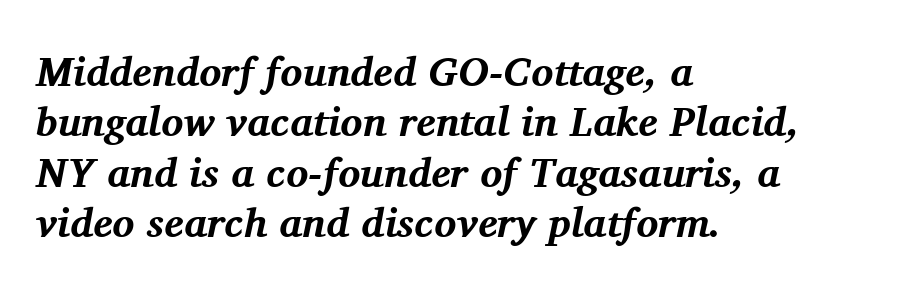
The image shows 41 px bold serif type, italic (leaning right); set left-aligned, line spacing 1.23x, normal letter spacing, not underlined; medium stroke contrast and a medium x-height.
